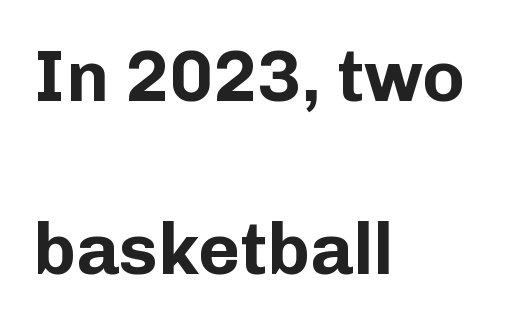
The image shows 72 px bold sans-serif type, upright; set left-aligned, loose line spacing (2.4x), normal letter spacing, not underlined; low stroke contrast and a medium x-height.
